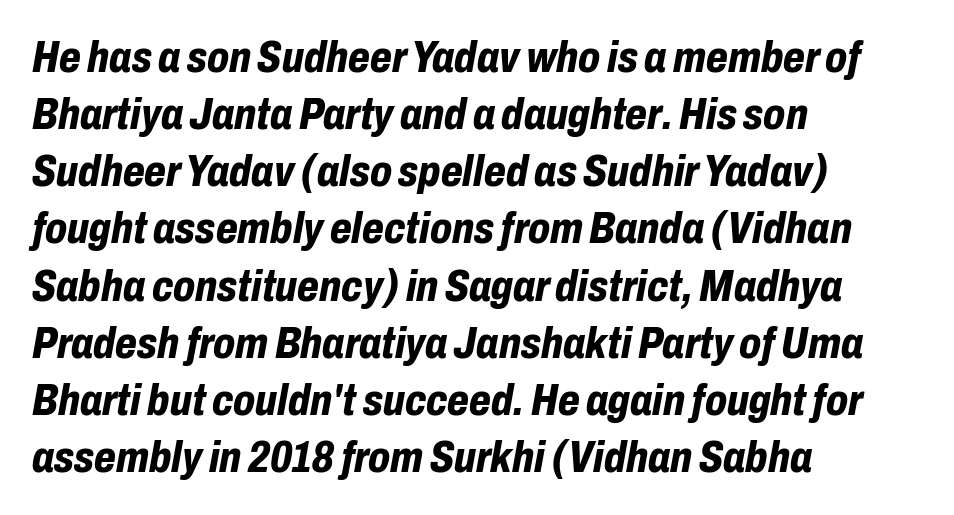
{"italic": "yes", "lean": "right", "slant_degrees": 10, "bold": "yes", "weight": "bold", "width": "condensed", "stroke_contrast": "low", "x_height": "medium", "monospaced": "no", "underline": "no", "align": "left", "line_spacing": "normal", "line_spacing_ratio": 1.27, "letter_spacing": "normal", "letter_spacing_em": 0.0, "glyph_px": 45}
